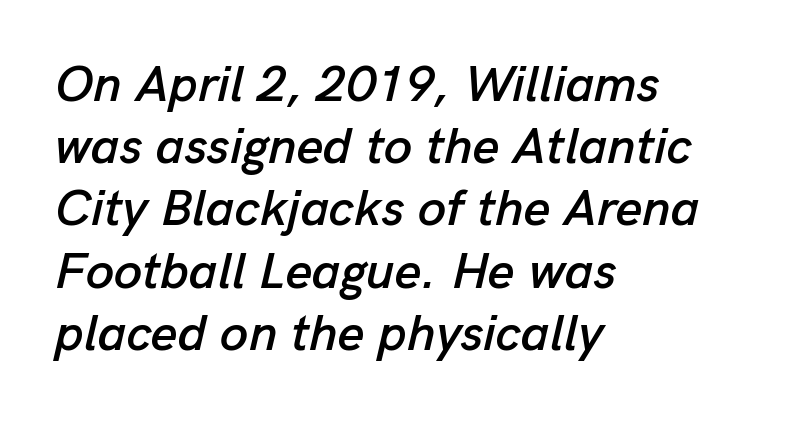
Q: Is the text italic (slanted)? A: Yes, it leans right by about 13 degrees.
Q: Is the text underlined? A: No.
Q: How is the paragraph aligned? A: Left-aligned.
Q: Is the spacing between letters normal or unusually wide? A: Normal.
Q: Width (condensed, normal, or wide)? A: Normal.
Q: Stroke contrast? A: Low.
Q: x-height? A: Medium.
Q: Monospaced? A: No.
